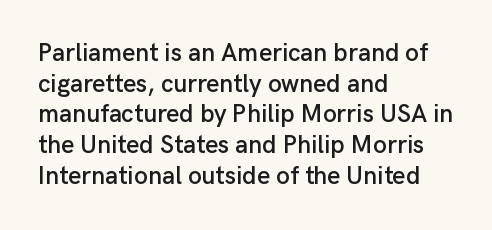
Q: Is the text italic (slanted)? A: No, it is upright.
Q: Is the text underlined? A: No.
Q: How is the paragraph aligned? A: Left-aligned.
Q: Is the spacing between letters normal or unusually wide? A: Normal.
